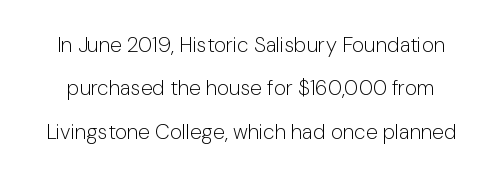
Q: Is the text bold? A: No.
Q: Is the text italic (slanted)? A: No, it is upright.
Q: Is the text underlined? A: No.
Q: Is the spacing between letters normal or unusually wide? A: Normal.
Q: Is the spacing between lines tight, normal or loose? A: Loose.
